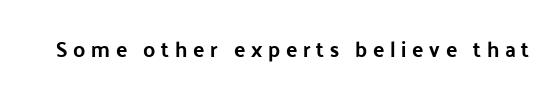
{"italic": "no", "underline": "no", "letter_spacing": "wide", "letter_spacing_em": 0.27, "glyph_px": 21}
